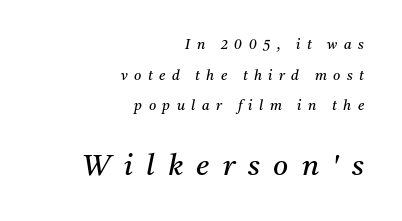
Size contrast runs from small at the top to large at the bottom. This sample has the flowing, uneven cadence of proportional lettering. The axis of the letterforms is tilted away from vertical. If you measured baseline to baseline, you'd find a long distance. Descenders are the only things crossing below the line.
